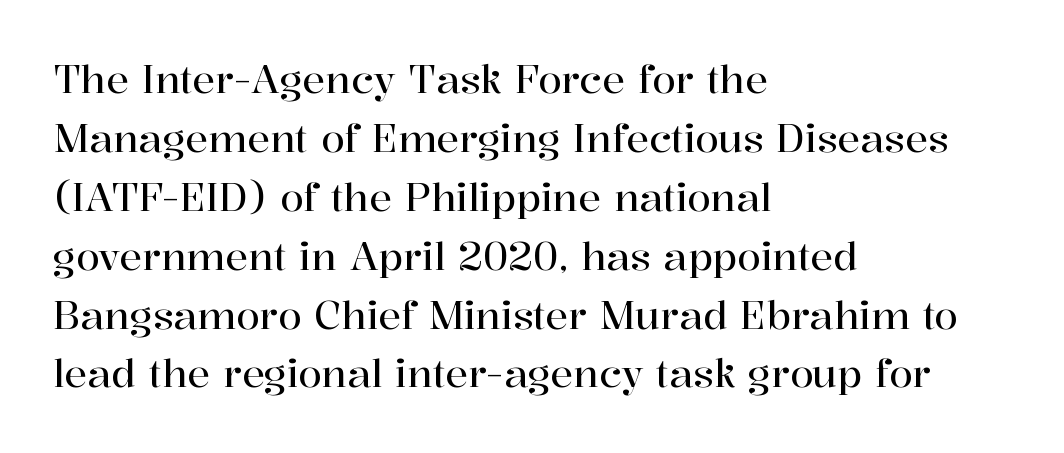
The image shows 38 px serif type, upright; set left-aligned, normal line spacing (1.55x), normal letter spacing, not underlined; high stroke contrast and a medium x-height.
